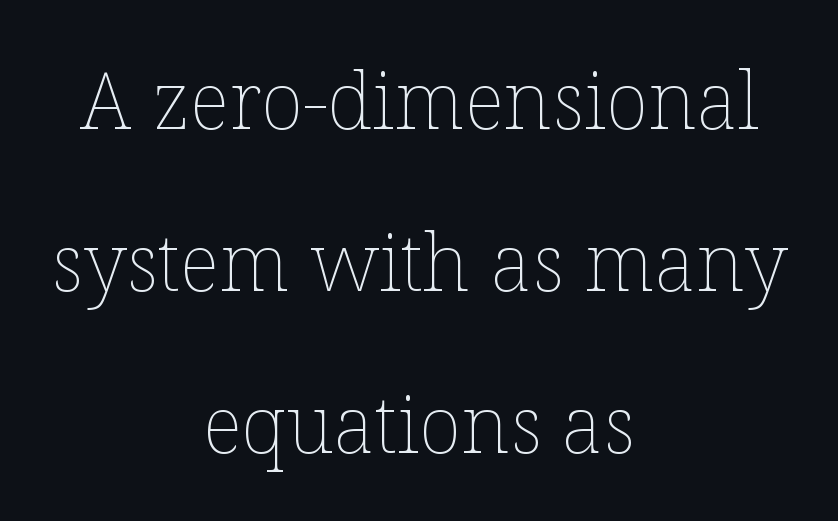
Q: Is the text bold? A: No.
Q: Is the text italic (slanted)? A: No, it is upright.
Q: Is the text underlined? A: No.
Q: How is the paragraph aligned? A: Centered.
Q: Is the spacing between letters normal or unusually wide? A: Normal.
Q: Is the spacing between lines tight, normal or loose? A: Loose.
Q: Width (condensed, normal, or wide)? A: Normal.
Q: Stroke contrast? A: Low.
Q: x-height? A: Medium.
Q: Monospaced? A: No.
